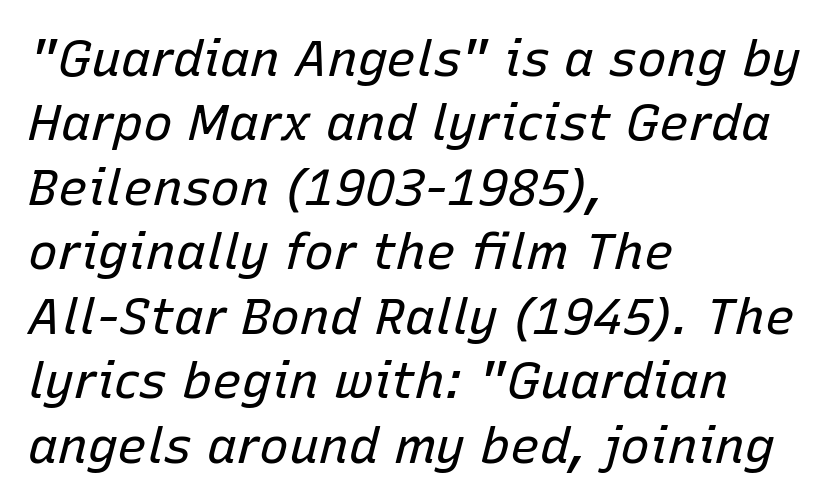
The image shows 50 px regular-weight type, italic (leaning right); set left-aligned, normal line spacing (1.29x), normal letter spacing, not underlined; low stroke contrast and a medium x-height.
